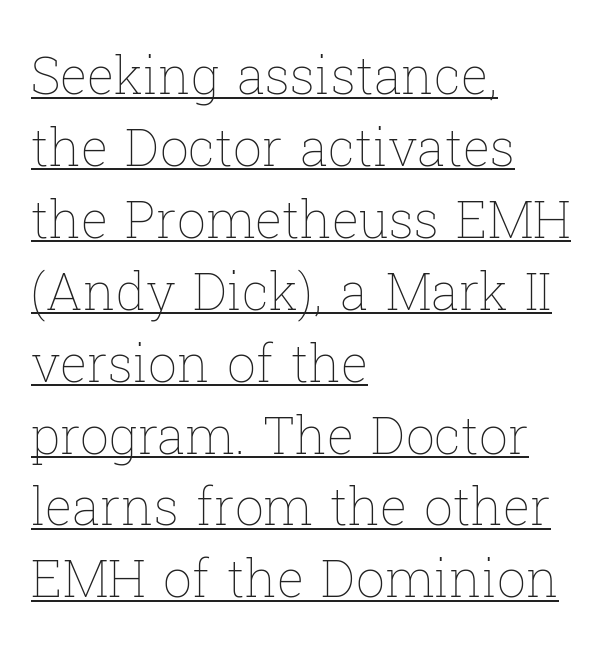
The image shows 51 px thin type, upright; set left-aligned, normal line spacing (1.41x), normal letter spacing, underlined; low stroke contrast and a medium x-height.
